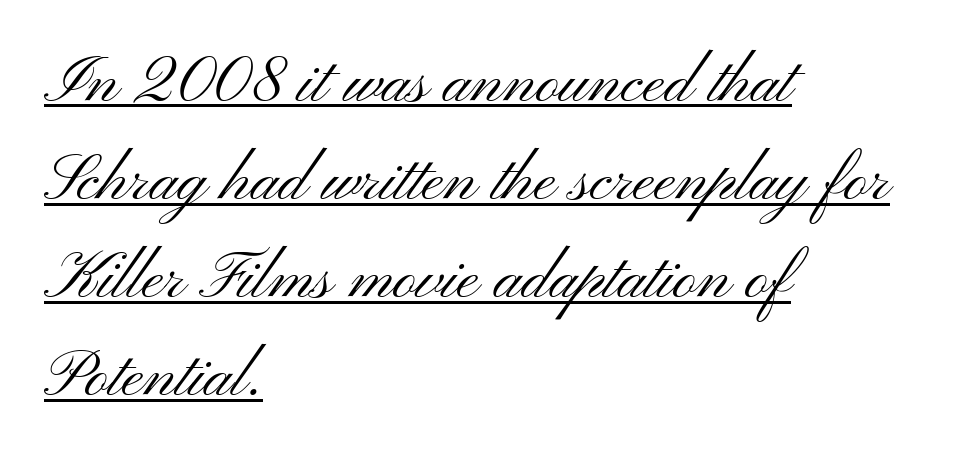
Spacing between characters is what you'd get straight out of the box. The lines in this sample share a left origin and differ only in where they stop. A normal amount of white space separates one row of letters from the next. Looks like regular typesetting: each glyph gets only the width it needs.
